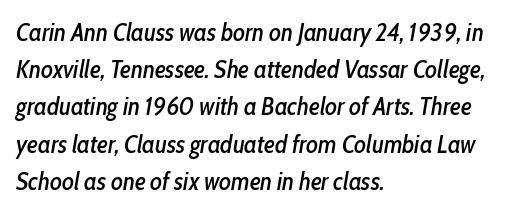
Q: Is the text italic (slanted)? A: Yes, it leans right by about 10 degrees.
Q: Is the text underlined? A: No.
Q: How is the paragraph aligned? A: Left-aligned.
Q: Is the spacing between letters normal or unusually wide? A: Normal.
Q: Is the spacing between lines tight, normal or loose? A: Normal.
